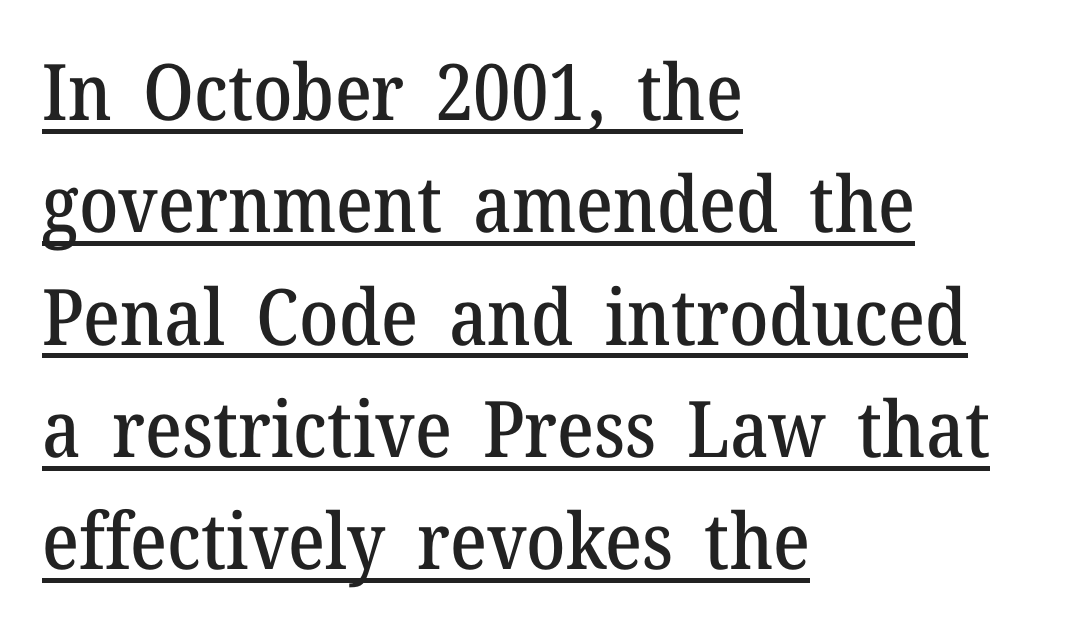
Ascenders rise straight up at ninety degrees. This sample is left-justified, so line endings fall wherever the words run out. Descenders here cross a horizontal rule under the line. Letter spacing: default. These lines are rendered in a variable-pitch font. Vertically, the passage feels balanced, rows spaced as you'd expect.
